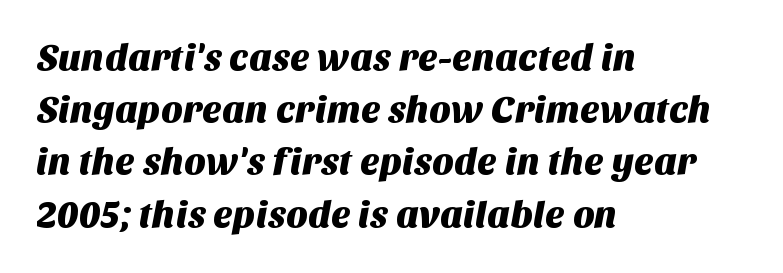
{"serif": "no", "width": "normal", "stroke_contrast": "medium", "x_height": "large", "monospaced": "no", "underline": "no", "align": "left", "line_spacing": "normal", "line_spacing_ratio": 1.41, "letter_spacing": "normal", "letter_spacing_em": 0.0, "glyph_px": 37}
